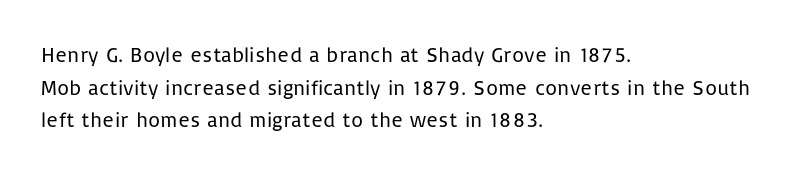
Q: Is the text bold? A: No.
Q: Is the text italic (slanted)? A: No, it is upright.
Q: Is the text underlined? A: No.
Q: How is the paragraph aligned? A: Left-aligned.
Q: Is the spacing between letters normal or unusually wide? A: Normal.
Q: Is the spacing between lines tight, normal or loose? A: Normal.
